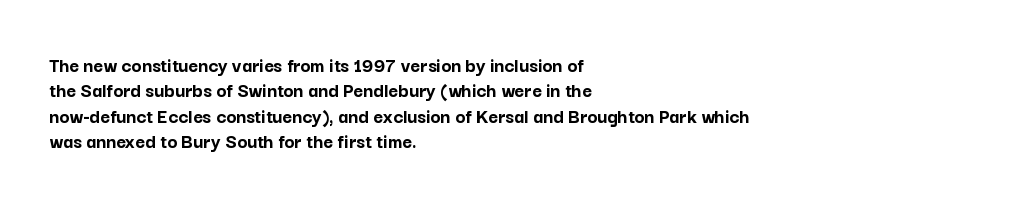
{"italic": "no", "bold": "yes", "underline": "no", "align": "left", "line_spacing_ratio": 1.21, "letter_spacing": "normal", "letter_spacing_em": 0.0, "glyph_px": 21}
